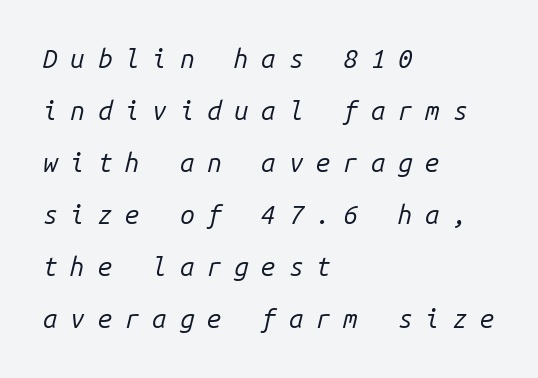
Q: Is the text bold? A: No.
Q: Is the text italic (slanted)? A: Yes, it leans right by about 14 degrees.
Q: Is the text underlined? A: No.
Q: How is the paragraph aligned? A: Left-aligned.
Q: Is the spacing between letters normal or unusually wide? A: Unusually wide.
Q: Is the spacing between lines tight, normal or loose? A: Loose.
